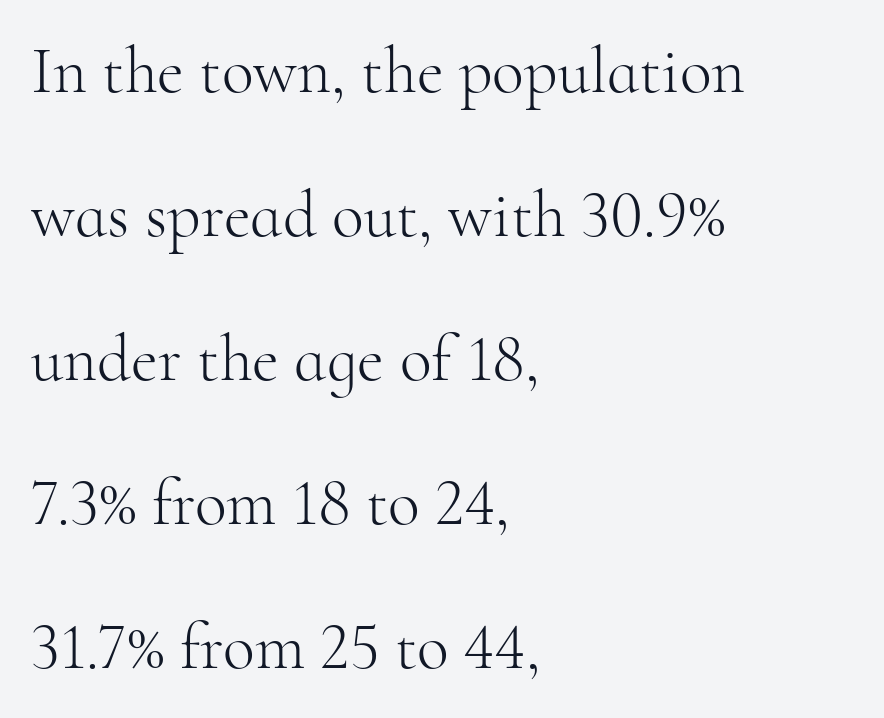
Q: Is the text bold? A: No.
Q: Is the text italic (slanted)? A: No, it is upright.
Q: Is the typeface a serif or a sans-serif typeface? A: Serif.
Q: Is the text underlined? A: No.
Q: How is the paragraph aligned? A: Left-aligned.
Q: Is the spacing between letters normal or unusually wide? A: Normal.
Q: Is the spacing between lines tight, normal or loose? A: Loose.
Q: Width (condensed, normal, or wide)? A: Normal.
Q: Stroke contrast? A: High.
Q: x-height? A: Small.
Q: Monospaced? A: No.
